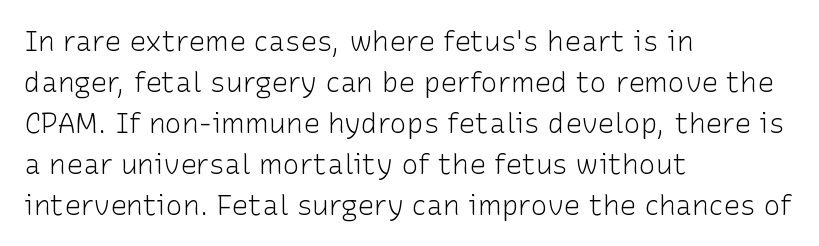
Q: Is the text bold? A: No.
Q: Is the text italic (slanted)? A: No, it is upright.
Q: Is the typeface a serif or a sans-serif typeface? A: Sans-serif.
Q: Is the text underlined? A: No.
Q: How is the paragraph aligned? A: Left-aligned.
Q: Is the spacing between letters normal or unusually wide? A: Normal.
Q: Is the spacing between lines tight, normal or loose? A: Normal.
Q: Width (condensed, normal, or wide)? A: Normal.
Q: Stroke contrast? A: Low.
Q: x-height? A: Medium.
Q: Monospaced? A: No.
